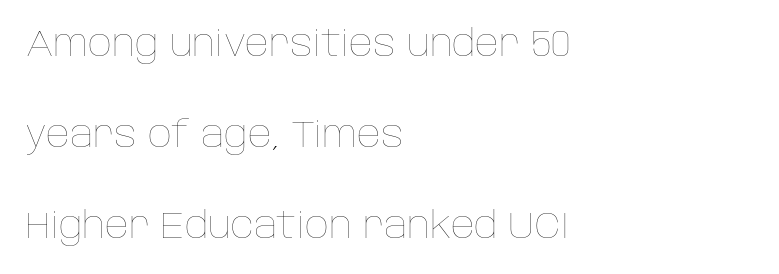
The image shows 37 px thin type, upright; set left-aligned, loose line spacing (2.46x), normal letter spacing, not underlined; low stroke contrast and a large x-height.
